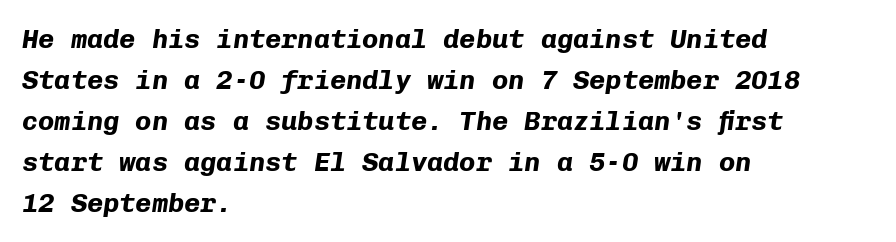
Vertical spacing — default. Tracking value appears to be zero — textbook default spacing. Its strokes are broad and dark, the hallmark of bold type. Compared with a centered layout, this one pins lines to the left instead. Looking at the ascenders, they clearly lean. Check under the words: just untouched page.
